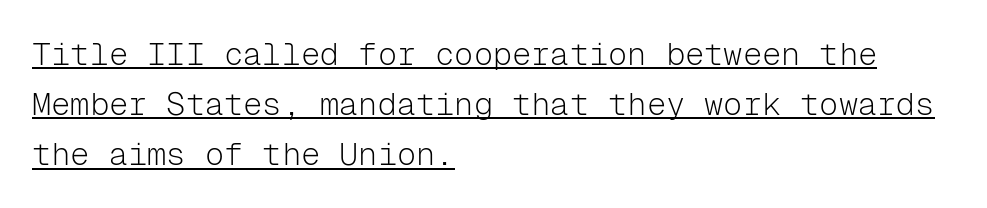
The image shows 32 px light sans-serif type, upright, monospaced; set left-aligned, normal line spacing (1.57x), normal letter spacing, underlined; low stroke contrast and a medium x-height.
